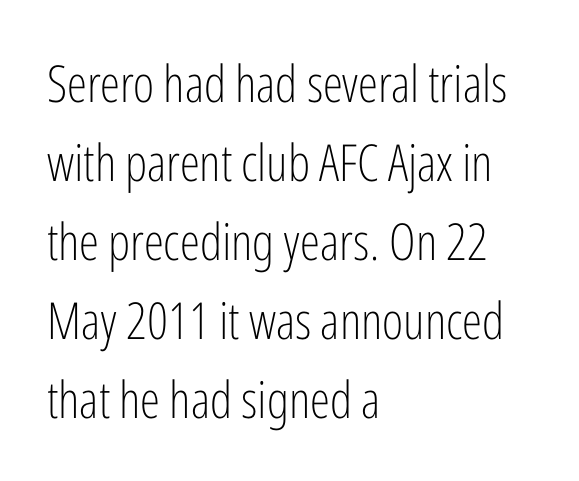
Ordinary non-slanted type is in use. Think of a printed novel: that variable character pitch is what you see here. Tracking value appears to be zero — textbook default spacing. Where is the straight margin? On the left. These lines sit exactly where default settings would place them. The text was rendered using a sans face with plain stroke endings.
